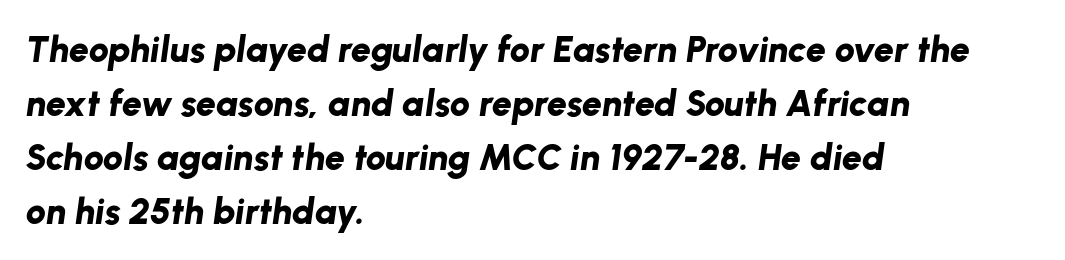
{"italic": "yes", "lean": "right", "slant_degrees": 8, "bold": "yes", "weight": "bold", "width": "normal", "stroke_contrast": "low", "x_height": "medium", "monospaced": "no", "underline": "no", "align": "left", "line_spacing": "normal", "line_spacing_ratio": 1.5, "letter_spacing": "normal", "letter_spacing_em": 0.0, "glyph_px": 36}
